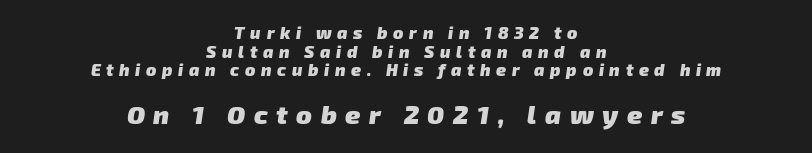
If you measured baseline to baseline, you'd find a short distance. Decoration check: the copy has no underline. The designer gave the closing block more size than the opening block. Each line is balanced around a shared central axis. The passage shown has open, widely tracked lettering throughout.
